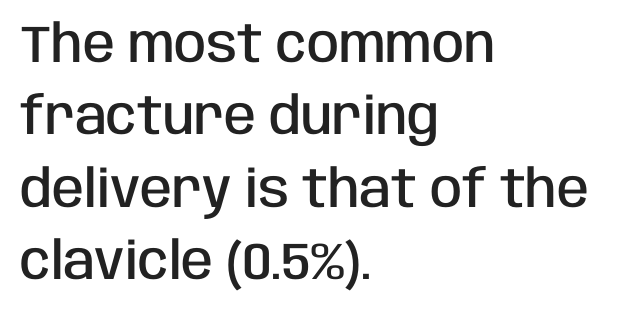
Q: Is the text bold? A: Semi-bold.
Q: Is the text italic (slanted)? A: No, it is upright.
Q: Is the typeface a serif or a sans-serif typeface? A: Sans-serif.
Q: Is the text underlined? A: No.
Q: How is the paragraph aligned? A: Left-aligned.
Q: Is the spacing between letters normal or unusually wide? A: Normal.
Q: Is the spacing between lines tight, normal or loose? A: Normal.
Q: Width (condensed, normal, or wide)? A: Condensed.
Q: Stroke contrast? A: Low.
Q: x-height? A: Large.
Q: Monospaced? A: No.
